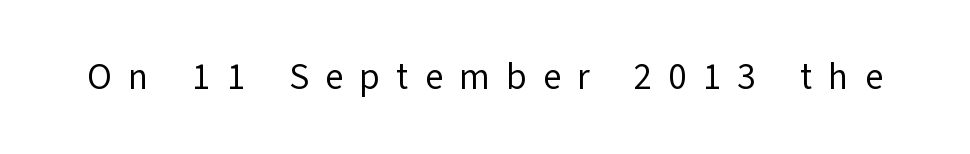
The image shows 36 px regular-weight sans-serif type, upright; set unusually wide letter spacing (+0.45 em), not underlined; low stroke contrast and a medium x-height.
